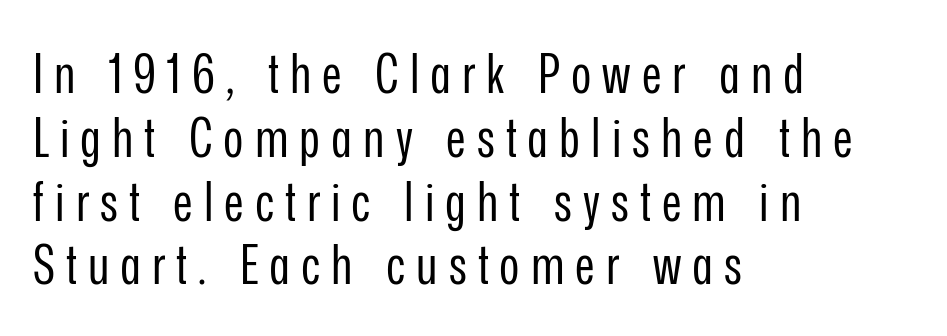
The typeface chosen for these lines omits serifs. Bare-footed words on every line. The paragraph has a hard left edge and a soft right edge. Is the stroke heavy? The answer is a plain regular-or-lighter. These lines are rendered in a variable-pitch font.
